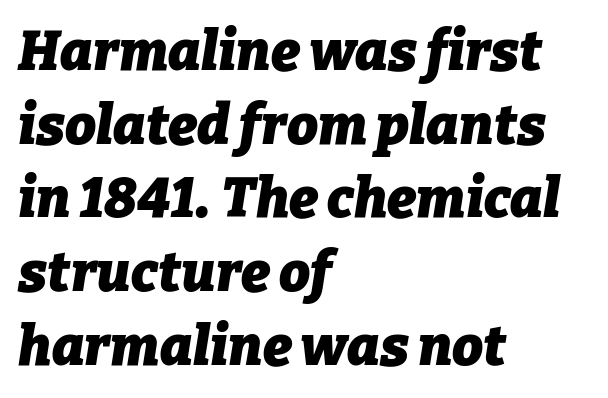
{"italic": "yes", "lean": "right", "slant_degrees": 9, "bold": "yes", "weight": "heavy", "width": "normal", "stroke_contrast": "low", "x_height": "medium", "monospaced": "no", "underline": "no", "align": "left", "line_spacing": "normal", "line_spacing_ratio": 1.34, "letter_spacing": "normal", "letter_spacing_em": 0.0, "glyph_px": 55}
